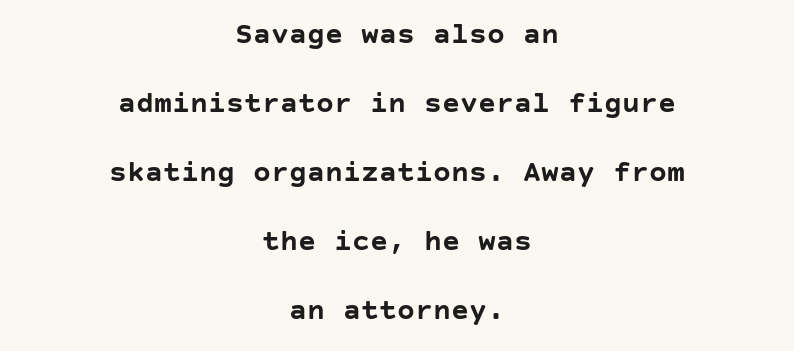
Q: Is the text bold? A: Yes.
Q: Is the text italic (slanted)? A: No, it is upright.
Q: Is the typeface a serif or a sans-serif typeface? A: Sans-serif.
Q: Is the text underlined? A: No.
Q: How is the paragraph aligned? A: Centered.
Q: Is the spacing between letters normal or unusually wide? A: Normal.
Q: Is the spacing between lines tight, normal or loose? A: Loose.
Q: Width (condensed, normal, or wide)? A: Normal.
Q: Stroke contrast? A: Low.
Q: x-height? A: Large.
